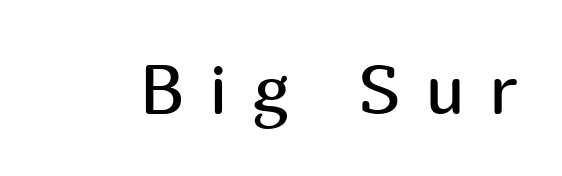
Q: Is the text bold? A: No.
Q: Is the text italic (slanted)? A: No, it is upright.
Q: Is the typeface a serif or a sans-serif typeface? A: Sans-serif.
Q: Is the text underlined? A: No.
Q: Is the spacing between letters normal or unusually wide? A: Unusually wide.
Q: Width (condensed, normal, or wide)? A: Normal.
Q: Stroke contrast? A: Medium.
Q: x-height? A: Medium.
Q: Monospaced? A: No.
